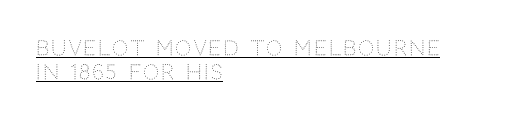
Q: Is the text bold? A: No.
Q: Is the text italic (slanted)? A: No, it is upright.
Q: Is the text underlined? A: Yes.
Q: How is the paragraph aligned? A: Left-aligned.
